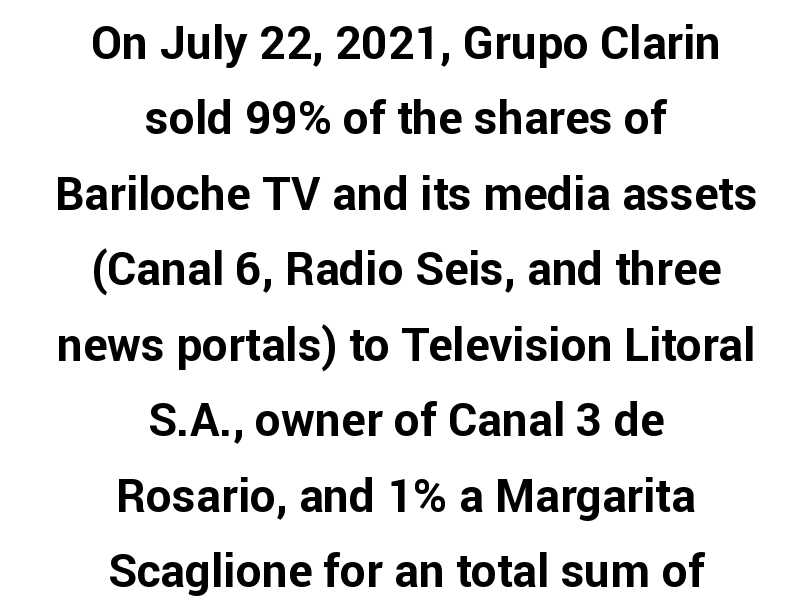
Q: Is the text bold? A: Yes.
Q: Is the text italic (slanted)? A: No, it is upright.
Q: Is the typeface a serif or a sans-serif typeface? A: Sans-serif.
Q: Is the text underlined? A: No.
Q: How is the paragraph aligned? A: Centered.
Q: Is the spacing between letters normal or unusually wide? A: Normal.
Q: Is the spacing between lines tight, normal or loose? A: Normal.
Q: Width (condensed, normal, or wide)? A: Normal.
Q: Stroke contrast? A: Low.
Q: x-height? A: Medium.
Q: Monospaced? A: No.
